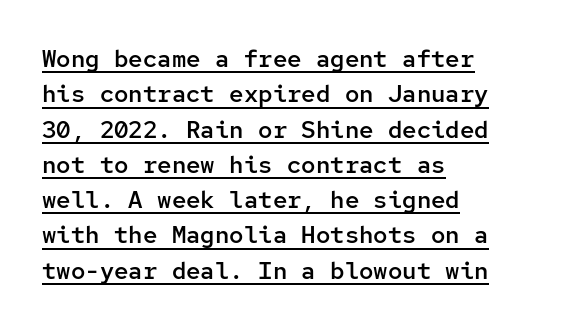
Q: Is the text bold? A: Semi-bold.
Q: Is the text italic (slanted)? A: No, it is upright.
Q: Is the text underlined? A: Yes.
Q: How is the paragraph aligned? A: Left-aligned.
Q: Is the spacing between letters normal or unusually wide? A: Normal.
Q: Is the spacing between lines tight, normal or loose? A: Normal.
